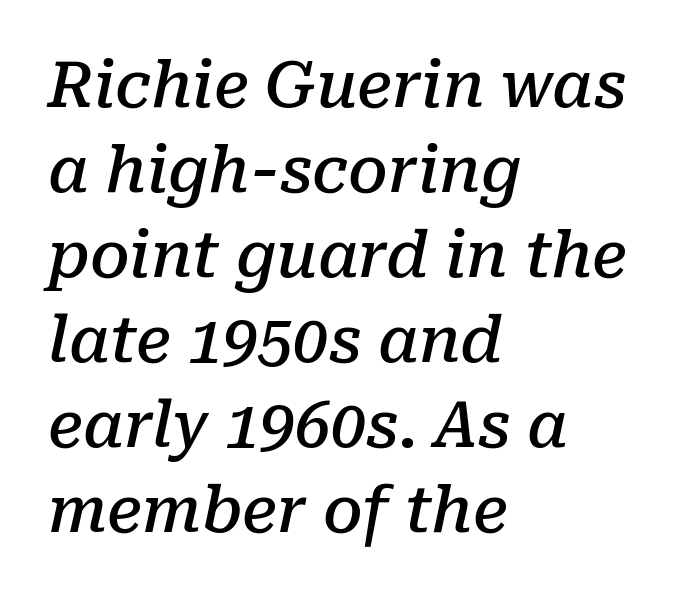
Q: Is the text bold? A: Semi-bold.
Q: Is the text italic (slanted)? A: Yes, it leans right by about 10 degrees.
Q: Is the typeface a serif or a sans-serif typeface? A: Serif.
Q: Is the text underlined? A: No.
Q: How is the paragraph aligned? A: Left-aligned.
Q: Is the spacing between letters normal or unusually wide? A: Normal.
Q: Is the spacing between lines tight, normal or loose? A: Normal.
Q: Width (condensed, normal, or wide)? A: Normal.
Q: Stroke contrast? A: Low.
Q: x-height? A: Medium.
Q: Monospaced? A: No.
